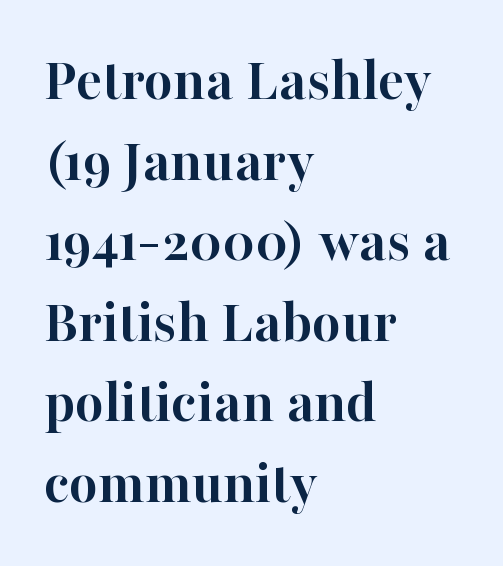
{"serif": "yes", "italic": "no", "bold": "yes", "weight": "semibold", "width": "normal", "stroke_contrast": "high", "x_height": "medium", "monospaced": "no", "underline": "no", "align": "left", "line_spacing": "normal", "line_spacing_ratio": 1.3, "letter_spacing": "normal", "letter_spacing_em": 0.0, "glyph_px": 62}
